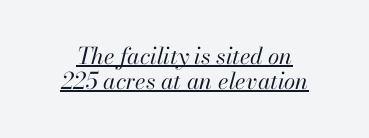
Q: Is the text bold? A: No.
Q: Is the text italic (slanted)? A: Yes, it leans right by about 13 degrees.
Q: Is the text underlined? A: Yes.
Q: How is the paragraph aligned? A: Centered.
Q: Is the spacing between letters normal or unusually wide? A: Normal.
Q: Is the spacing between lines tight, normal or loose? A: Tight.
